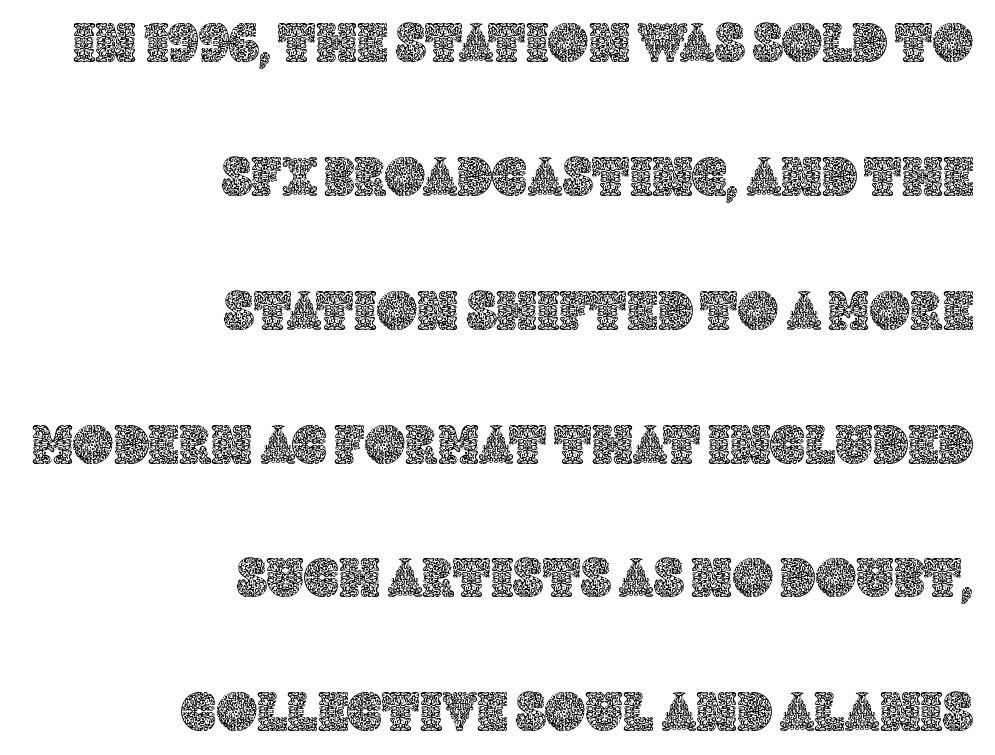
Q: Is the text italic (slanted)? A: No, it is upright.
Q: Is the text underlined? A: No.
Q: How is the paragraph aligned? A: Right-aligned.
Q: Is the spacing between letters normal or unusually wide? A: Normal.
Q: Is the spacing between lines tight, normal or loose? A: Loose.
Q: Width (condensed, normal, or wide)? A: Normal.
Q: x-height? A: Large.
Q: Monospaced? A: No.
